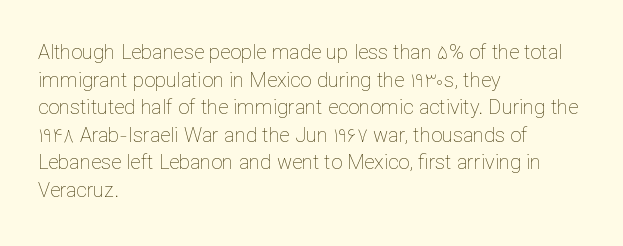
Q: Is the text bold? A: No.
Q: Is the text italic (slanted)? A: No, it is upright.
Q: Is the text underlined? A: No.
Q: How is the paragraph aligned? A: Left-aligned.
Q: Is the spacing between letters normal or unusually wide? A: Normal.
Q: Is the spacing between lines tight, normal or loose? A: Normal.
